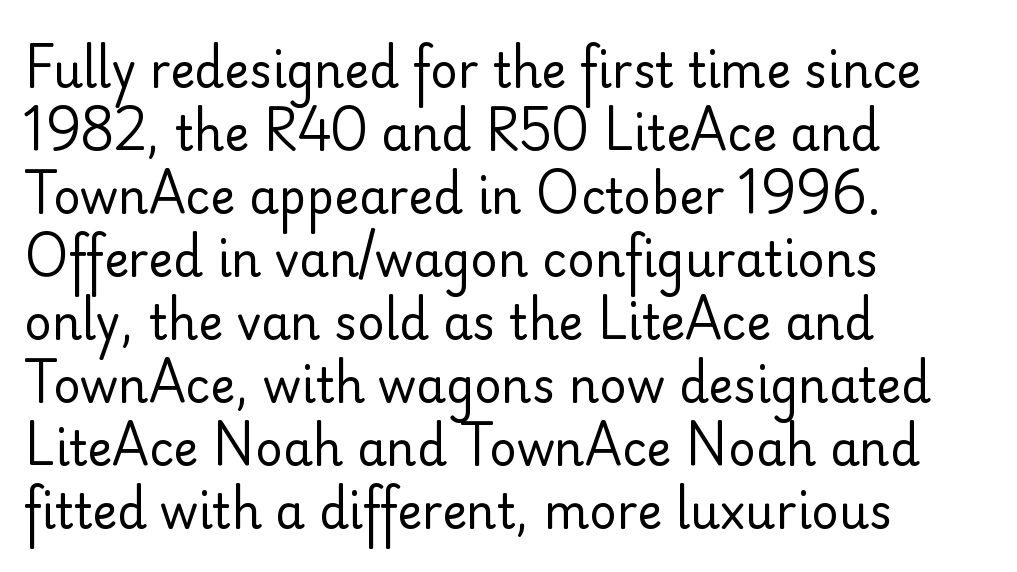
Q: Is the text bold? A: No.
Q: Is the text italic (slanted)? A: No, it is upright.
Q: Is the typeface a serif or a sans-serif typeface? A: Sans-serif.
Q: Is the text underlined? A: No.
Q: How is the paragraph aligned? A: Left-aligned.
Q: Is the spacing between letters normal or unusually wide? A: Normal.
Q: Is the spacing between lines tight, normal or loose? A: Normal.
Q: Width (condensed, normal, or wide)? A: Normal.
Q: Stroke contrast? A: Low.
Q: x-height? A: Small.
Q: Monospaced? A: No.
